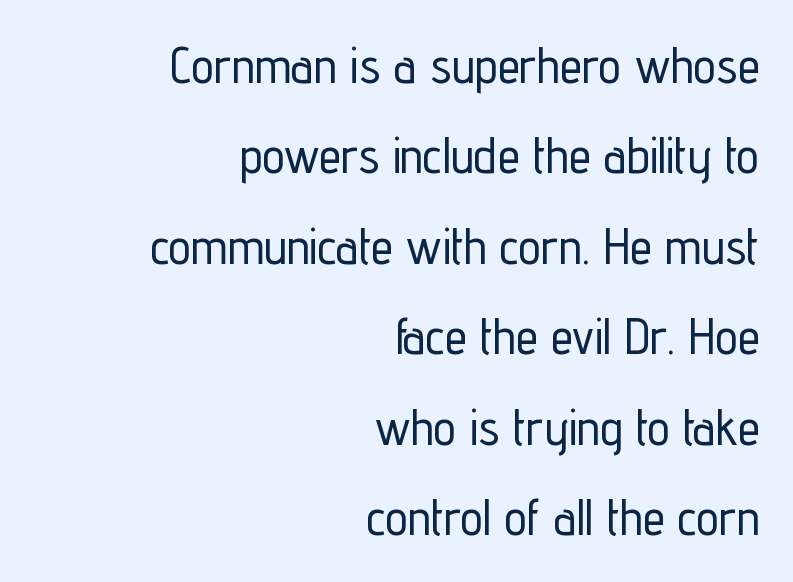
The font family rendered here belongs to the sans-serif group. Characters remain perfectly vertical along every line. Descender tails drop into unmarked territory. Character widths vary here, with narrow letters taking less room than wide ones. Look at the tracking — it's just the regular setting, nothing added.
